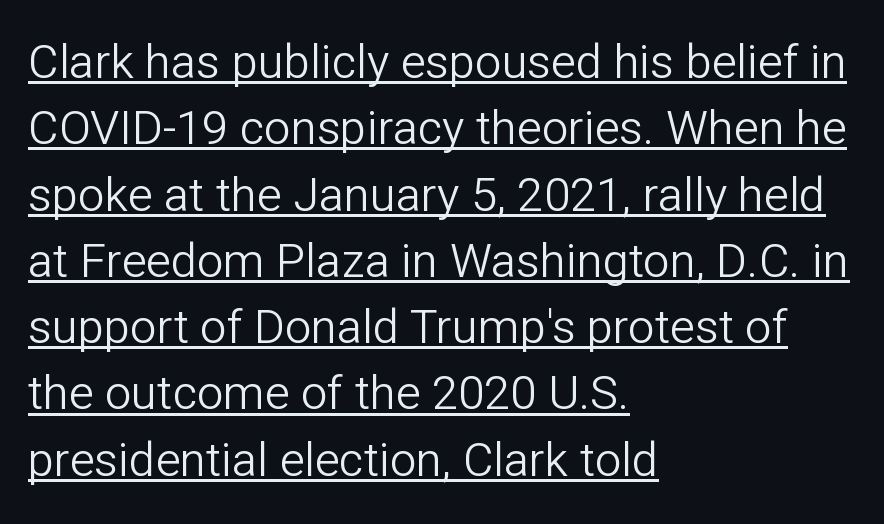
The image shows 47 px light sans-serif type, upright; set left-aligned, normal line spacing (1.41x), normal letter spacing, underlined; low stroke contrast and a medium x-height.
